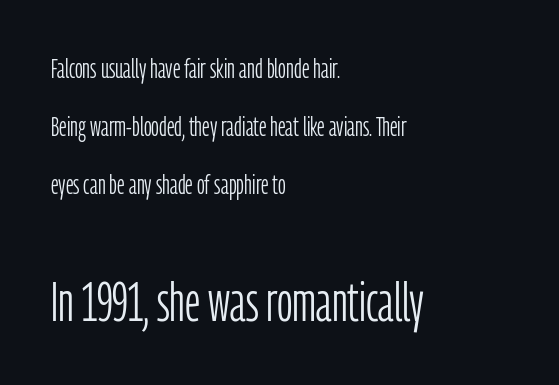
The font sits on the lighter half of the weight spectrum, regular included. The composition opens small and finishes big. The specimen omits any rule beneath the text block's lines. Each line starts at the same left margin while the right side varies. In terms of letterspacing, this is plain default setting.
